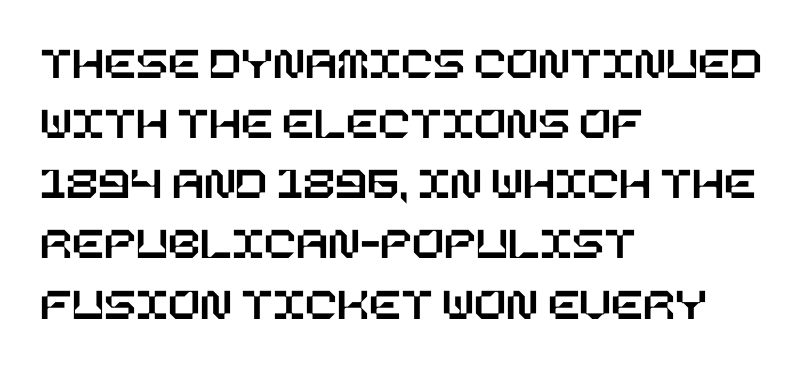
A typesetter would call this zero additional tracking. The letters stand upright; this is a roman face. Baseline-to-baseline distance is the conventional proportion of letter height. Type without underlining. These lines are set flush left with a ragged right edge.
